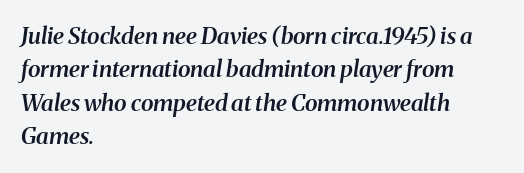
{"italic": "yes", "lean": "right", "slant_degrees": 8, "bold": "semi", "underline": "no", "align": "left", "line_spacing": "normal", "line_spacing_ratio": 1.45, "letter_spacing": "normal", "letter_spacing_em": 0.0, "glyph_px": 23}
